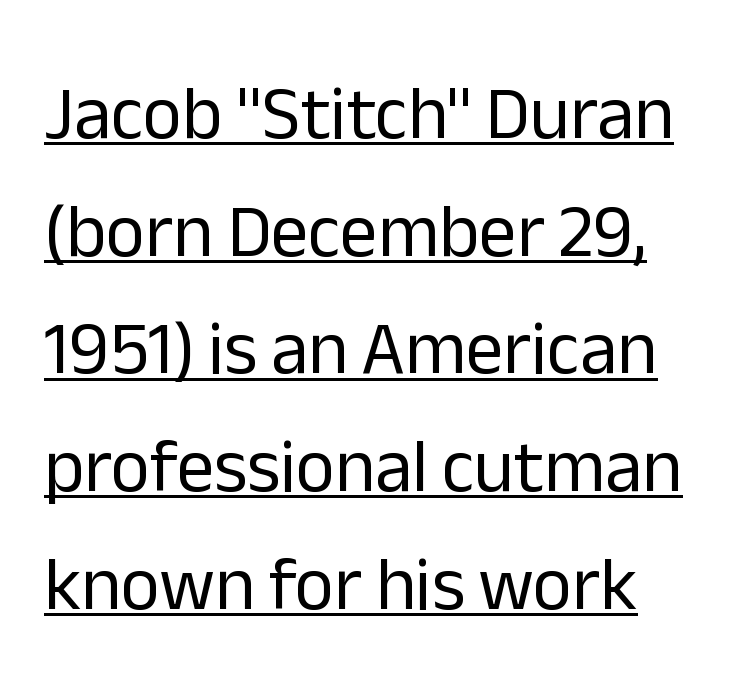
{"serif": "no", "italic": "no", "bold": "no", "weight": "regular", "width": "normal", "stroke_contrast": "low", "x_height": "medium", "monospaced": "no", "underline": "yes", "line_spacing": "normal", "line_spacing_ratio": 1.57, "letter_spacing": "normal", "letter_spacing_em": 0.0, "glyph_px": 75}
